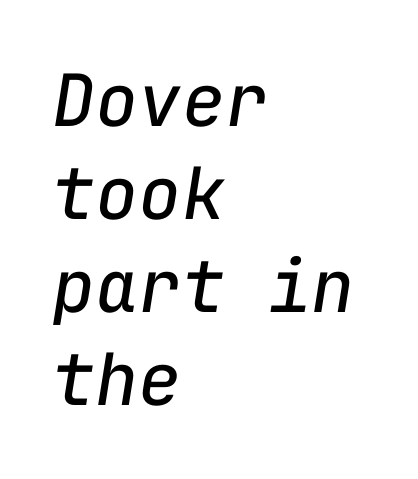
{"italic": "yes", "lean": "right", "slant_degrees": 9, "bold": "no", "weight": "regular", "width": "normal", "stroke_contrast": "low", "x_height": "medium", "monospaced": "yes", "underline": "no", "align": "left", "line_spacing": "normal", "line_spacing_ratio": 1.29, "letter_spacing": "normal", "letter_spacing_em": 0.0, "glyph_px": 72}
